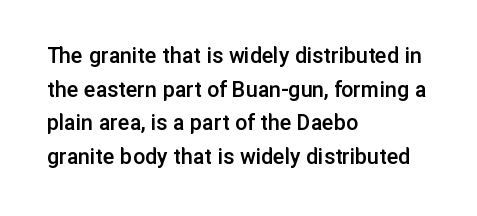
Tall strokes in this sample are plumb rather than angled. Honestly, the letter spacing is just normal — you wouldn't notice it. The foot of each line stays bare and open. The passage shown is semibold, sitting just below true bold. The space between consecutive lines is moderate.
